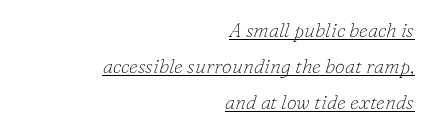
{"italic": "yes", "lean": "right", "slant_degrees": 16, "bold": "no", "underline": "yes", "align": "right", "line_spacing_ratio": 1.8, "letter_spacing": "normal", "letter_spacing_em": 0.0, "glyph_px": 20}
